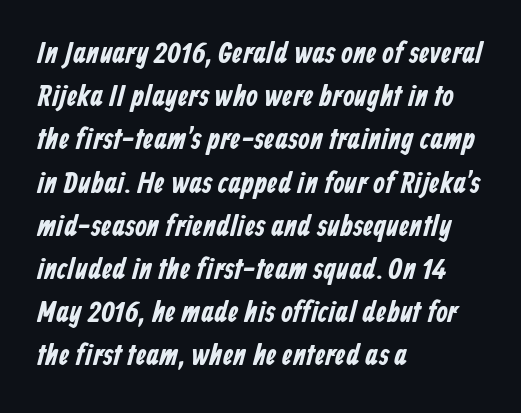
Spacing verdict: proportional, widths tailored to each character. The lines in this sample share a left origin and differ only in where they stop. Is this a sans? Yes — the strokes have no serifs. Leading: standard.
